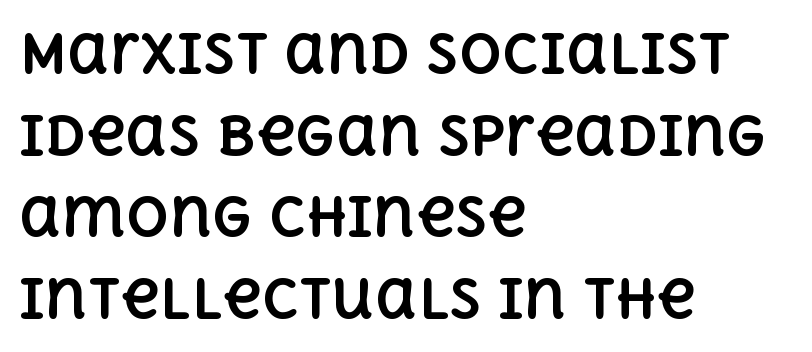
The image shows 53 px bold type, upright; set left-aligned, normal line spacing (1.54x), normal letter spacing, not underlined; a large x-height.
